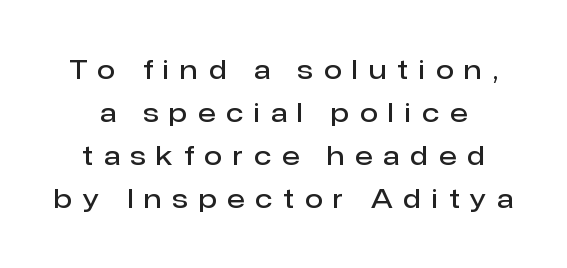
Slightly chunky letters — semibold, I'd say, not full bold. The space between consecutive lines is moderate. The line texture is sparse and dotted thanks to wide tracking. Every character sits straight up, as roman type does. Glance below the letters and you will spot only blank space.
